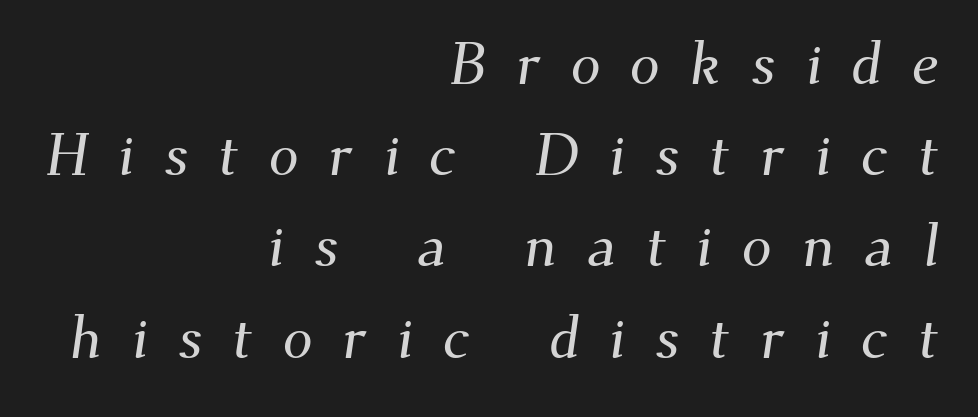
The image shows 60 px serif type; set right-aligned, normal line spacing (1.52x), unusually wide letter spacing (+0.5 em), not underlined; medium stroke contrast and a small x-height.
